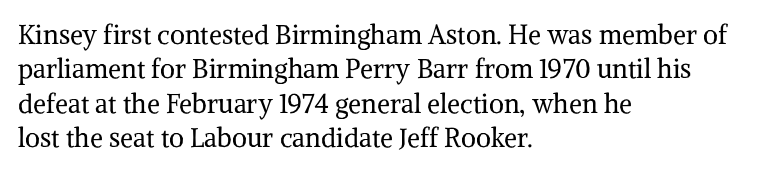
{"italic": "no", "bold": "no", "underline": "no", "align": "left", "line_spacing": "normal", "line_spacing_ratio": 1.32, "letter_spacing": "normal", "letter_spacing_em": 0.0, "glyph_px": 26}
